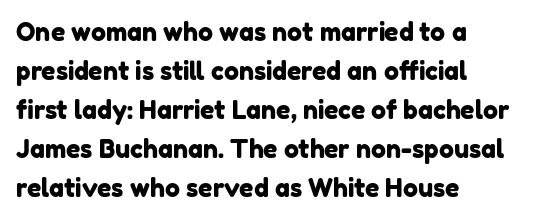
Q: Is the text underlined? A: No.
Q: How is the paragraph aligned? A: Left-aligned.
Q: Is the spacing between letters normal or unusually wide? A: Normal.
Q: Is the spacing between lines tight, normal or loose? A: Normal.
